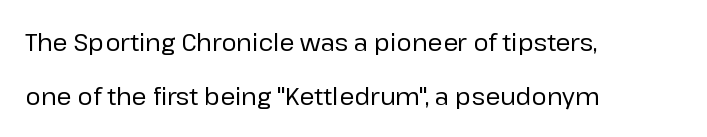
There is no visible air inserted between adjacent glyphs. Check the space under the baseline: it is left empty. Caption: multi-line text, flush left, ragged right. Interline gaps are noticeably wide in this sample.
